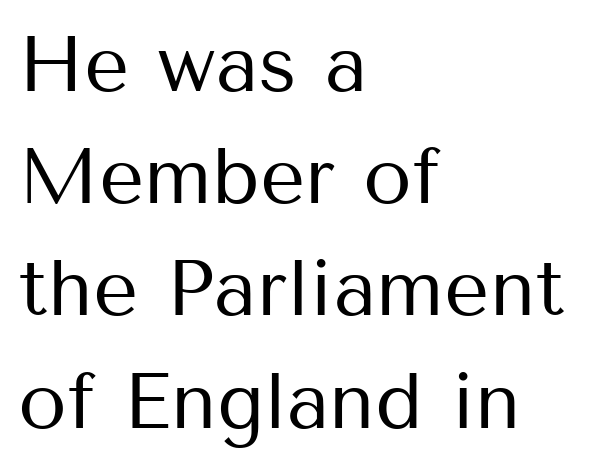
The image shows 79 px regular-weight sans-serif type, upright; set left-aligned, normal line spacing (1.42x), normal letter spacing, not underlined; medium stroke contrast and a medium x-height.
